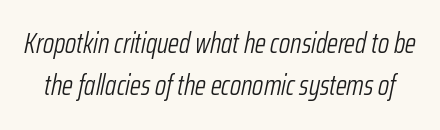
Q: Is the text bold? A: No.
Q: Is the text italic (slanted)? A: Yes, it leans right by about 12 degrees.
Q: Is the text underlined? A: No.
Q: Is the spacing between letters normal or unusually wide? A: Normal.
Q: Is the spacing between lines tight, normal or loose? A: Normal.
Q: Width (condensed, normal, or wide)? A: Condensed.
Q: Stroke contrast? A: Low.
Q: x-height? A: Medium.
Q: Monospaced? A: No.
